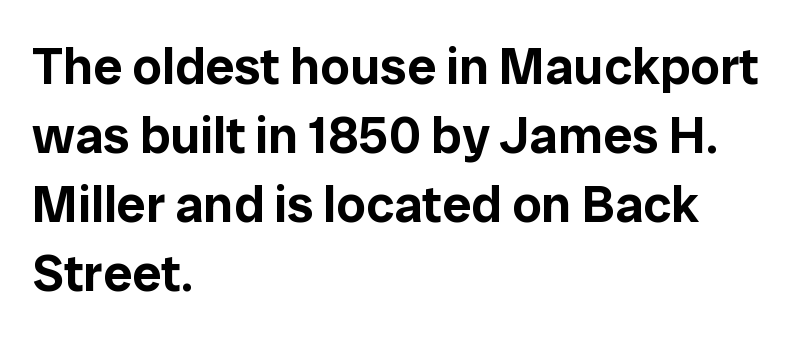
{"serif": "no", "italic": "no", "width": "normal", "stroke_contrast": "low", "x_height": "medium", "monospaced": "no", "underline": "no", "align": "left", "line_spacing": "normal", "line_spacing_ratio": 1.33, "letter_spacing": "normal", "letter_spacing_em": 0.0, "glyph_px": 52}
